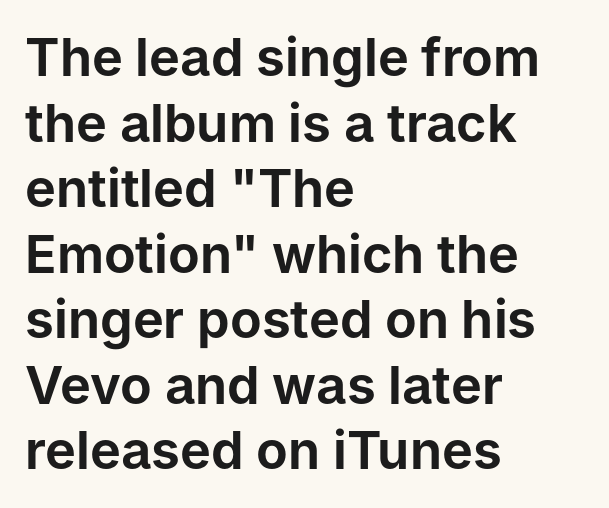
Spacing verdict: proportional, widths tailored to each character. This is the regular roman posture of the typeface. Normally led — the rows are evenly, conventionally spaced. Letters rest on an invisible, unmarked baseline.
